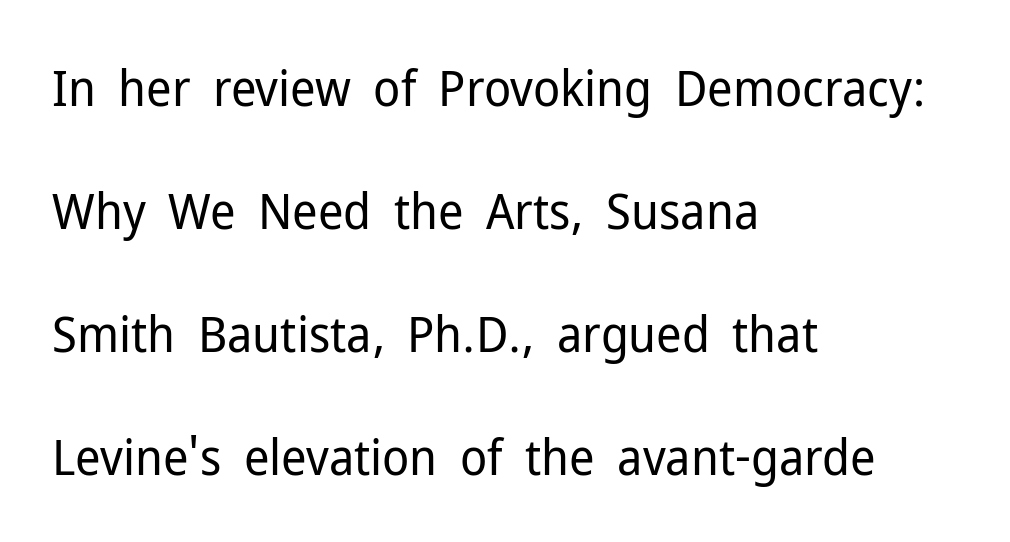
Stroke thickness stays within the range of a standard reading face or lighter. This rendering features lettering with no underline. Letter spacing: default. If you drew a line through each stem, it would be perfectly vertical.
